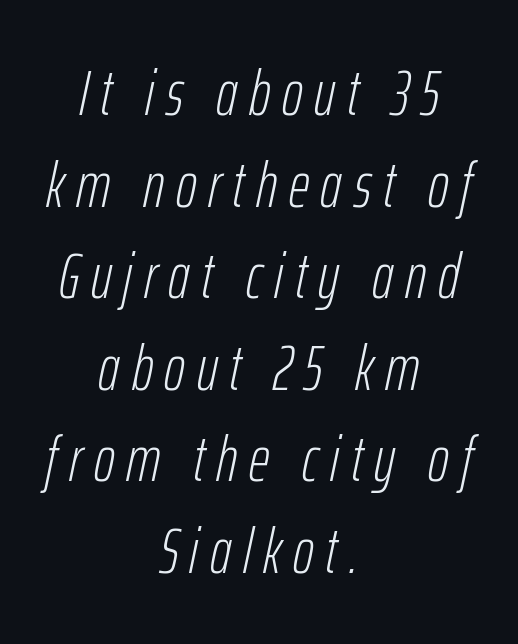
{"italic": "yes", "lean": "right", "slant_degrees": 12, "bold": "no", "weight": "light", "width": "condensed", "stroke_contrast": "low", "x_height": "medium", "monospaced": "no", "underline": "no", "align": "center", "line_spacing": "normal", "line_spacing_ratio": 1.43, "glyph_px": 64}
